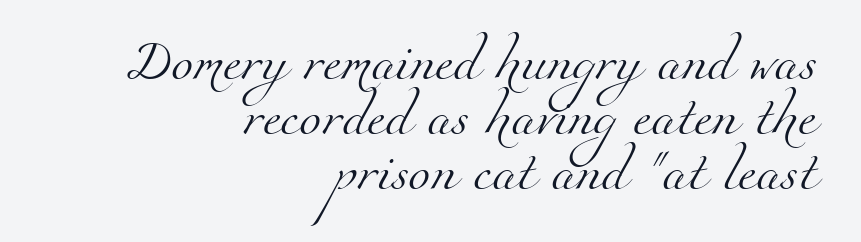
{"serif": "yes", "bold": "no", "weight": "light", "width": "normal", "stroke_contrast": "medium", "x_height": "small", "monospaced": "no", "underline": "no", "align": "right", "line_spacing": "normal", "line_spacing_ratio": 1.37, "letter_spacing": "normal", "letter_spacing_em": 0.0, "glyph_px": 40}
